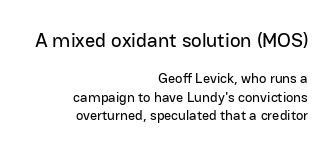
{"italic": "no", "underline": "no", "align": "right", "line_spacing": "normal", "line_spacing_ratio": 1.31, "letter_spacing": "normal", "letter_spacing_em": 0.0, "larger_block": "first", "size_ratio": 1.43, "glyph_px": 20}
